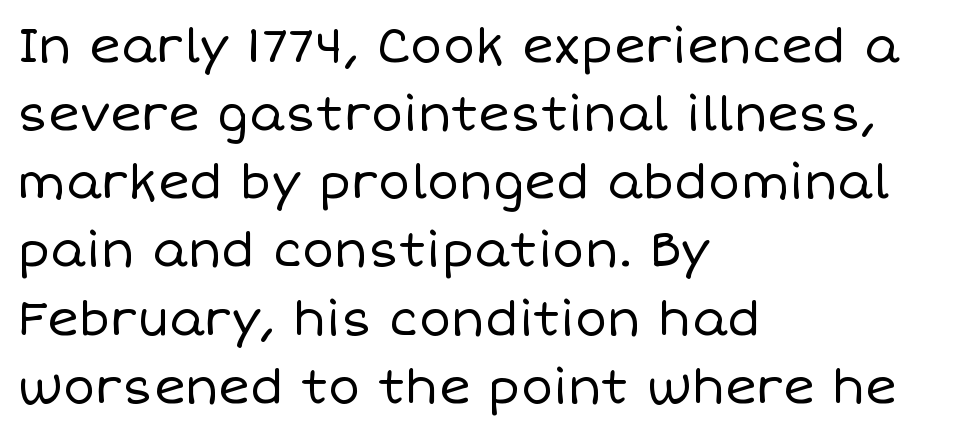
Q: Is the text bold? A: No.
Q: Is the text italic (slanted)? A: No, it is upright.
Q: Is the text underlined? A: No.
Q: How is the paragraph aligned? A: Left-aligned.
Q: Is the spacing between letters normal or unusually wide? A: Normal.
Q: Is the spacing between lines tight, normal or loose? A: Normal.
Q: Width (condensed, normal, or wide)? A: Normal.
Q: Stroke contrast? A: Low.
Q: x-height? A: Large.
Q: Monospaced? A: No.
